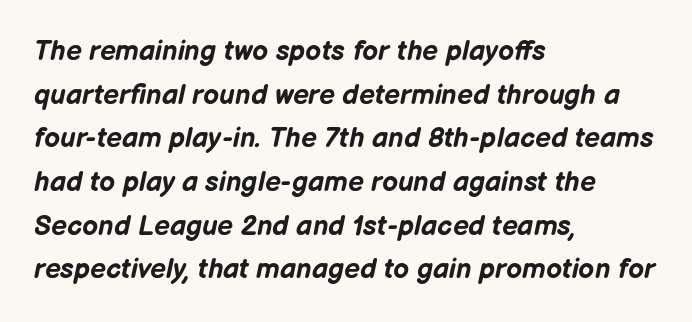
The image shows 28 px bold type, italic (leaning right); set left-aligned, normal line spacing (1.56x), normal letter spacing, not underlined; low stroke contrast and a medium x-height.
